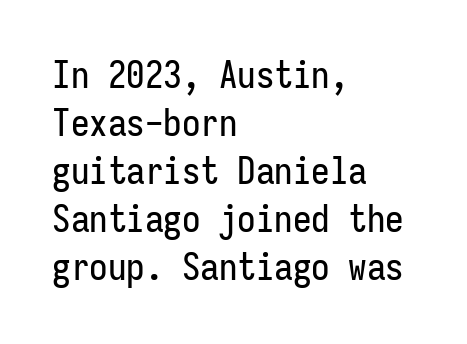
Q: Is the text italic (slanted)? A: No, it is upright.
Q: Is the typeface a serif or a sans-serif typeface? A: Sans-serif.
Q: Is the text underlined? A: No.
Q: How is the paragraph aligned? A: Left-aligned.
Q: Is the spacing between letters normal or unusually wide? A: Normal.
Q: Is the spacing between lines tight, normal or loose? A: Normal.
Q: Width (condensed, normal, or wide)? A: Condensed.
Q: Stroke contrast? A: Low.
Q: x-height? A: Medium.
Q: Monospaced? A: Yes.
